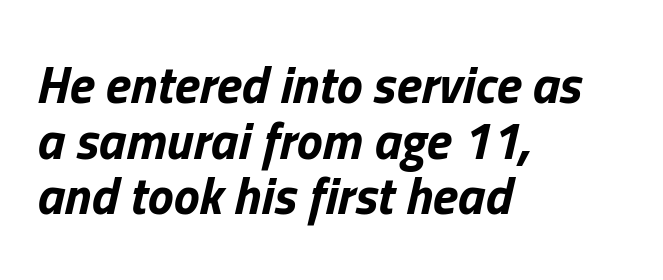
This rendering features lettering with no underline. Slanted lettering throughout. One-word summary of the alignment: left. Does the weight exceed regular? Yes, all the way to bold. Tightly led — the rows are bunched.
